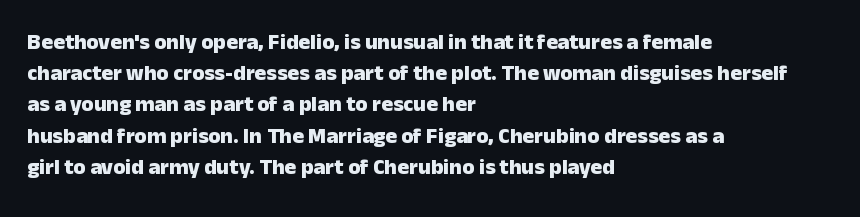
In CSS terms this would be text-align: left. Baseline-to-baseline distance is the conventional proportion of letter height. Notice how the stems are strictly vertical — no italics here. The space beneath each line is pristine and unruled. Spacing between characters is what you'd get straight out of the box. The passage shown is emphatically bold.
